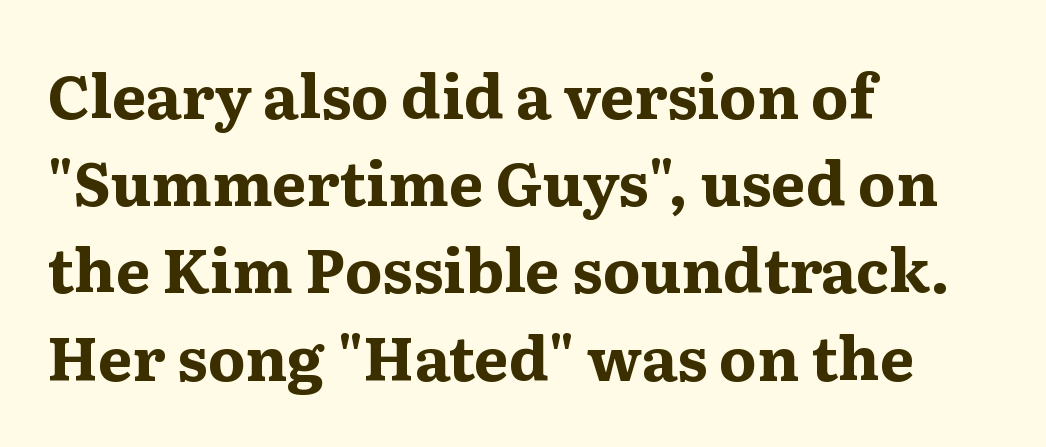
Q: Is the text bold? A: Yes.
Q: Is the text italic (slanted)? A: No, it is upright.
Q: Is the typeface a serif or a sans-serif typeface? A: Serif.
Q: Is the text underlined? A: No.
Q: How is the paragraph aligned? A: Left-aligned.
Q: Is the spacing between letters normal or unusually wide? A: Normal.
Q: Is the spacing between lines tight, normal or loose? A: Normal.
Q: Width (condensed, normal, or wide)? A: Wide.
Q: Stroke contrast? A: Medium.
Q: x-height? A: Medium.
Q: Monospaced? A: No.
